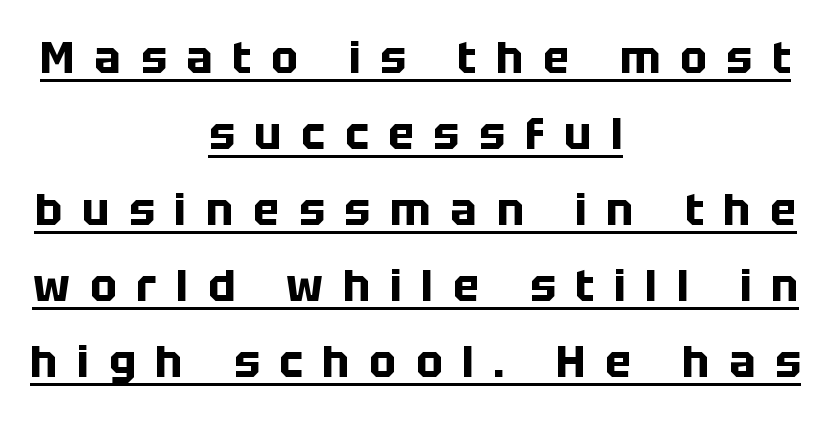
{"serif": "no", "italic": "no", "bold": "yes", "weight": "bold", "width": "normal", "stroke_contrast": "low", "x_height": "large", "monospaced": "no", "underline": "yes", "align": "center", "line_spacing_ratio": 1.73, "letter_spacing": "wide", "letter_spacing_em": 0.45, "glyph_px": 44}
